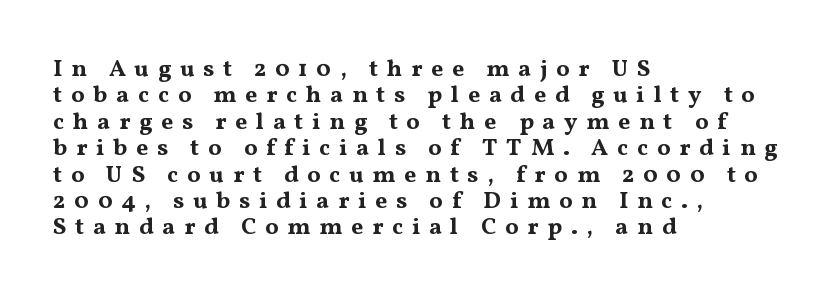
The image shows 24 px bold type, upright; set left-aligned, tight line spacing (1.1x), unusually wide letter spacing (+0.36 em), not underlined.
